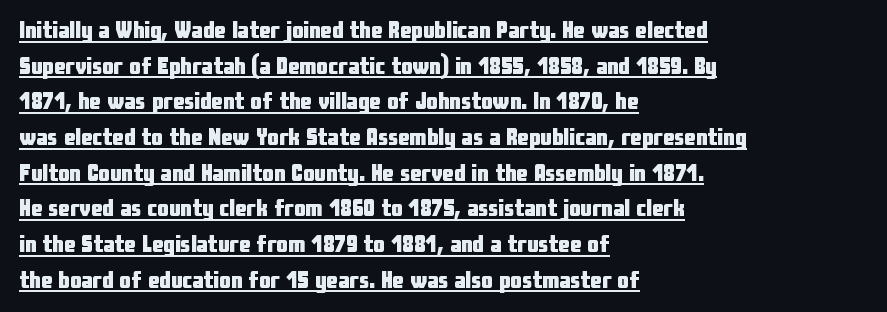
Heavy-handed strokes throughout: this text is bold. The passage shown is underscored from start to finish. The vertical gap from one line to the next is medium. The typesetter chose a ragged-right arrangement here.
